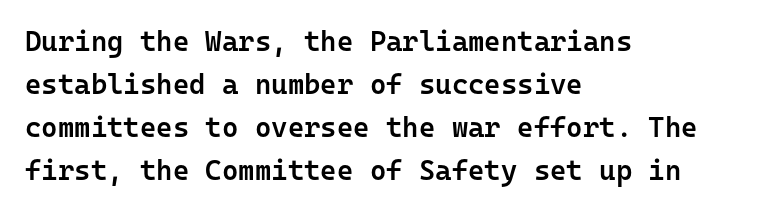
Q: Is the text bold? A: Semi-bold.
Q: Is the text italic (slanted)? A: No, it is upright.
Q: Is the typeface a serif or a sans-serif typeface? A: Sans-serif.
Q: Is the text underlined? A: No.
Q: How is the paragraph aligned? A: Left-aligned.
Q: Is the spacing between letters normal or unusually wide? A: Normal.
Q: Is the spacing between lines tight, normal or loose? A: Normal.
Q: Width (condensed, normal, or wide)? A: Normal.
Q: Stroke contrast? A: Low.
Q: x-height? A: Medium.
Q: Monospaced? A: Yes.
